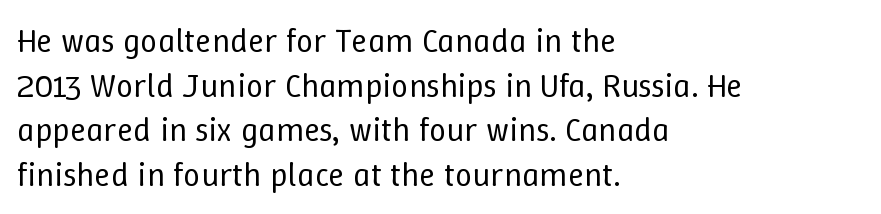
The image shows 34 px regular-weight type, upright; set left-aligned, normal line spacing (1.31x), normal letter spacing, not underlined; low stroke contrast and a medium x-height.
